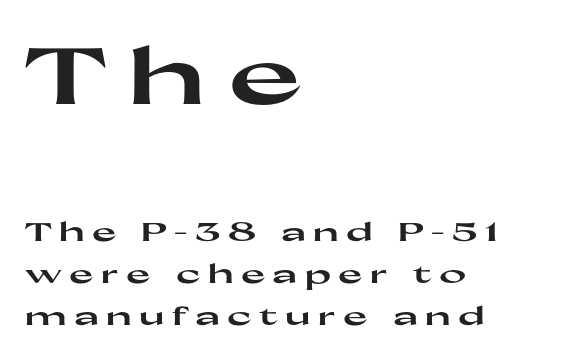
The image shows 79 px heavy, wide sans-serif type, upright; set left-aligned, normal line spacing (1.61x), unusually wide letter spacing (+0.28 em), not underlined; the first (top) block is 3.04x larger; high stroke contrast and a medium x-height.
